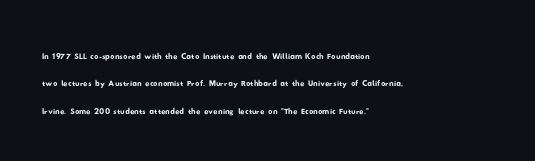
Q: Is the text underlined? A: No.
Q: How is the paragraph aligned? A: Left-aligned.
Q: Is the spacing between letters normal or unusually wide? A: Normal.
Q: Is the spacing between lines tight, normal or loose? A: Normal.
